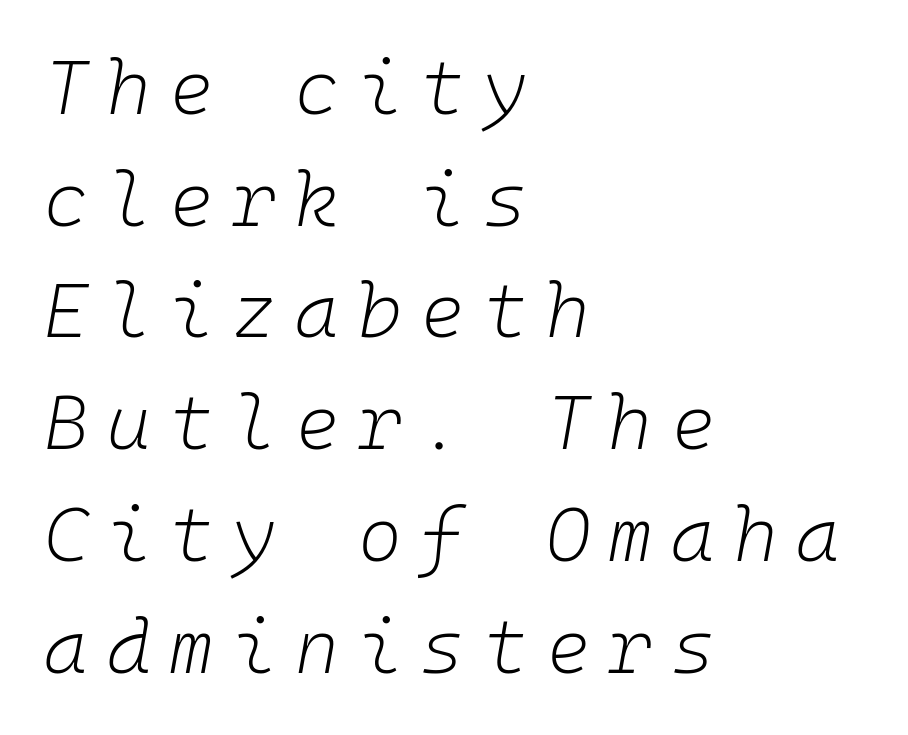
Q: Is the text bold? A: No.
Q: Is the text italic (slanted)? A: Yes, it leans right by about 10 degrees.
Q: Is the text underlined? A: No.
Q: How is the paragraph aligned? A: Left-aligned.
Q: Is the spacing between letters normal or unusually wide? A: Unusually wide.
Q: Is the spacing between lines tight, normal or loose? A: Normal.
Q: Width (condensed, normal, or wide)? A: Normal.
Q: Stroke contrast? A: Low.
Q: x-height? A: Medium.
Q: Monospaced? A: Yes.
